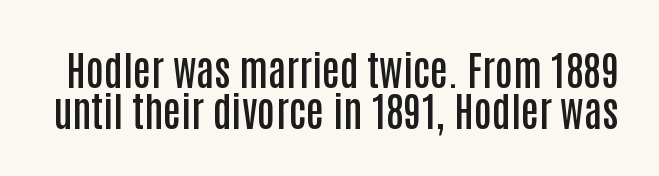
Think of a printed novel: that variable character pitch is what you see here. The rendering uses a small line-height, squeezing the rows. The passage shown is typeset with a sans-serif family. Spacing between characters is what you'd get straight out of the box.
